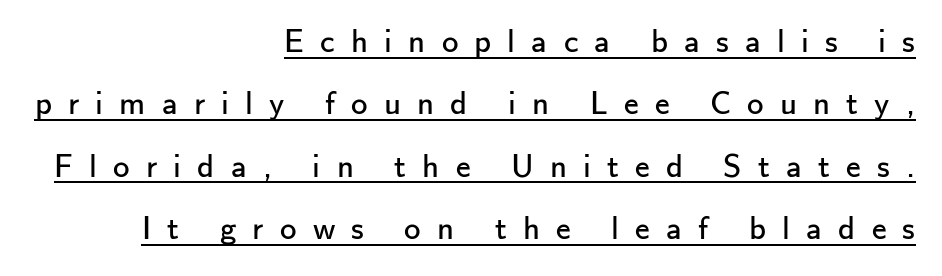
{"serif": "no", "italic": "no", "bold": "no", "weight": "regular", "width": "normal", "stroke_contrast": "low", "x_height": "small", "monospaced": "no", "underline": "yes", "align": "right", "line_spacing_ratio": 1.89, "letter_spacing": "wide", "letter_spacing_em": 0.49, "glyph_px": 33}
